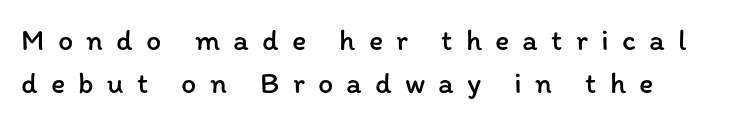
The image shows 30 px regular-weight type, upright; set left-aligned, normal line spacing (1.45x), unusually wide letter spacing (+0.44 em), not underlined; low stroke contrast and a medium x-height.
